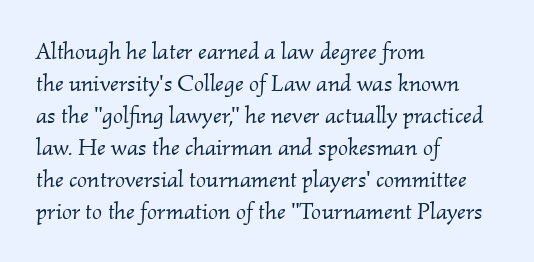
No chunkiness to these letters — they're not bold. Alignment: flush left. Has an underline been added? It has not. The passage shown leans; its letterforms are oblique. What stands out about the letter spacing? Nothing — it is the standard amount.
